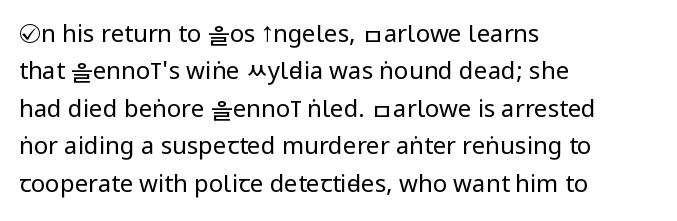
Evenly set lines give the paragraph a standard silhouette. Here the glyphs are tracked normally, forming tight word shapes. Rule under the text: the space is simply empty. Italic? Not at all — the glyphs are vertical. These glyphs show unthickened strokes, regular width or finer.
